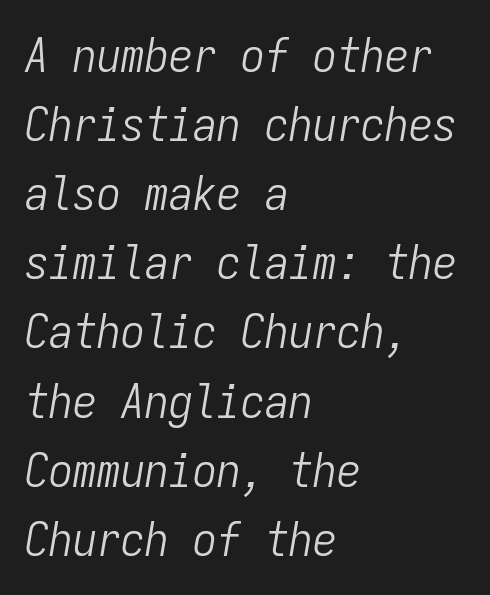
The face used here is monospaced, like something from a code editor. No extra ink here — the face is not bold. A classic flush-left, rag-right setting is used for this passage. Honestly, the letter spacing is just normal — you wouldn't notice it. Nobody drew a line under any word here.
